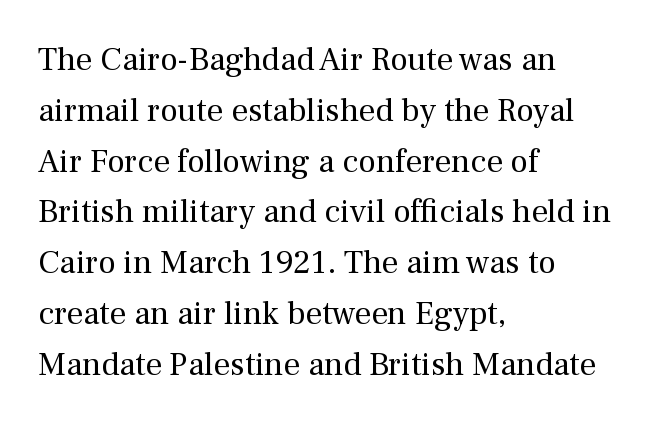
Q: Is the text bold? A: No.
Q: Is the text italic (slanted)? A: No, it is upright.
Q: Is the typeface a serif or a sans-serif typeface? A: Serif.
Q: Is the text underlined? A: No.
Q: How is the paragraph aligned? A: Left-aligned.
Q: Is the spacing between letters normal or unusually wide? A: Normal.
Q: Is the spacing between lines tight, normal or loose? A: Normal.
Q: Width (condensed, normal, or wide)? A: Normal.
Q: Stroke contrast? A: Medium.
Q: x-height? A: Medium.
Q: Monospaced? A: No.
